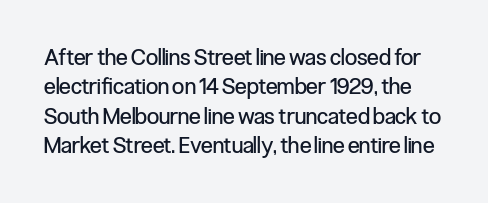
Descenders are the only things crossing below the line. The cut favours lightness, reaching ordinary text weight at its darkest. Observe the ordinary spacing: letters are neighbours, not strangers. Style check: upright. Quick note: interline space is typical.
